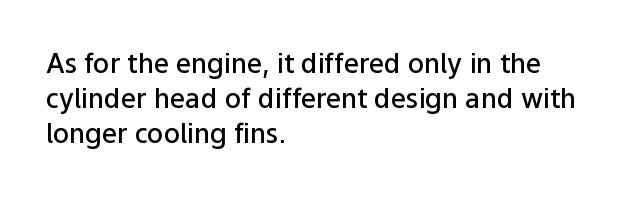
Q: Is the text bold? A: Semi-bold.
Q: Is the text italic (slanted)? A: No, it is upright.
Q: Is the text underlined? A: No.
Q: How is the paragraph aligned? A: Left-aligned.
Q: Is the spacing between letters normal or unusually wide? A: Normal.
Q: Is the spacing between lines tight, normal or loose? A: Normal.
